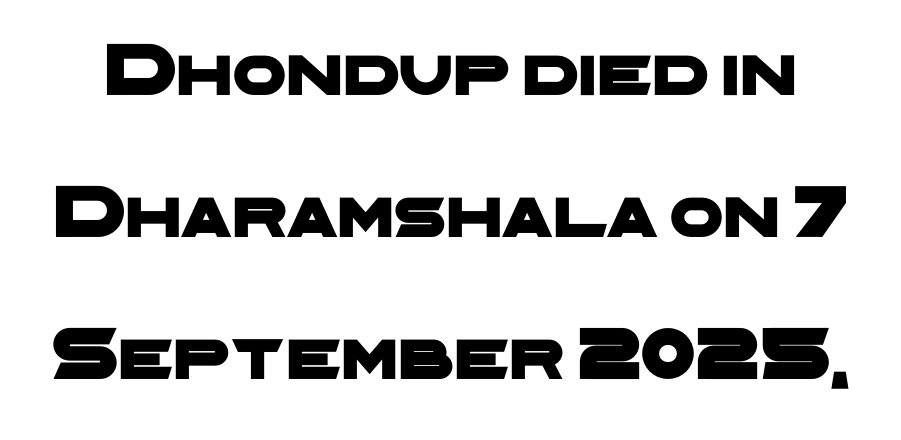
{"serif": "no", "width": "wide", "stroke_contrast": "low", "x_height": "medium", "monospaced": "no", "underline": "no", "line_spacing_ratio": 1.87, "letter_spacing": "normal", "letter_spacing_em": 0.0, "glyph_px": 76}
